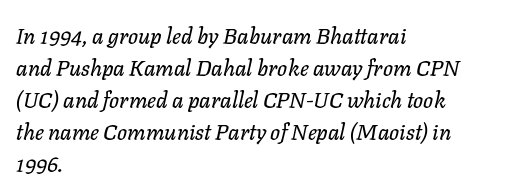
Q: Is the text italic (slanted)? A: Yes, it leans right by about 11 degrees.
Q: Is the text underlined? A: No.
Q: How is the paragraph aligned? A: Left-aligned.
Q: Is the spacing between letters normal or unusually wide? A: Normal.
Q: Is the spacing between lines tight, normal or loose? A: Normal.
